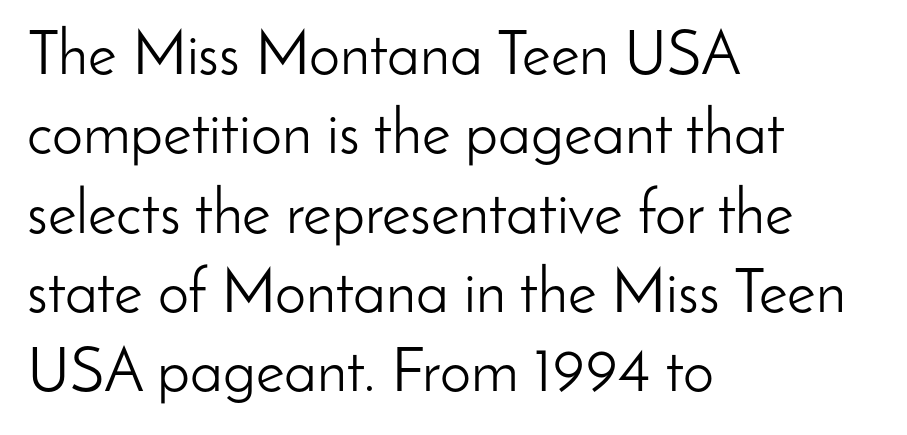
{"serif": "no", "italic": "no", "bold": "no", "weight": "light", "width": "normal", "stroke_contrast": "low", "x_height": "small", "monospaced": "no", "underline": "no", "align": "left", "line_spacing": "normal", "line_spacing_ratio": 1.28, "letter_spacing": "normal", "letter_spacing_em": 0.0, "glyph_px": 62}
